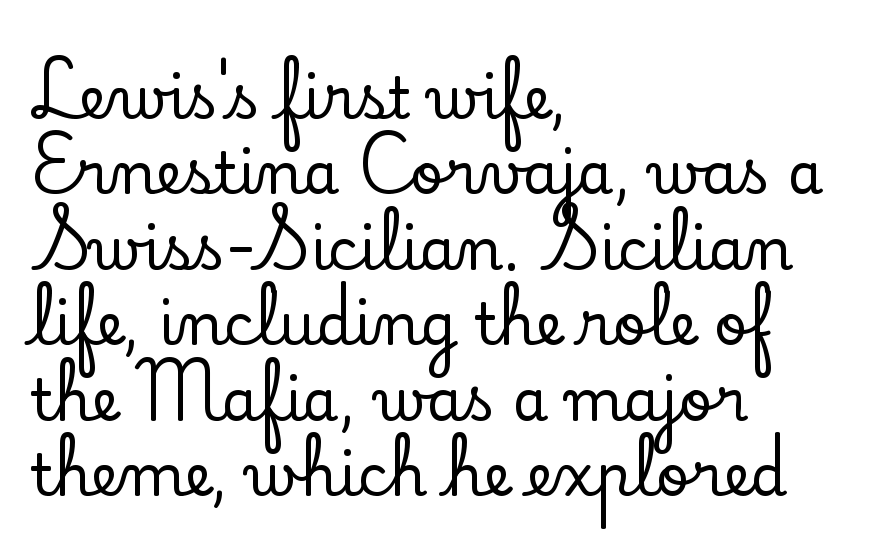
{"serif": "yes", "italic": "no", "width": "normal", "stroke_contrast": "low", "x_height": "small", "monospaced": "no", "underline": "no", "align": "left", "line_spacing": "normal", "line_spacing_ratio": 1.3, "letter_spacing": "normal", "letter_spacing_em": 0.0, "glyph_px": 58}
